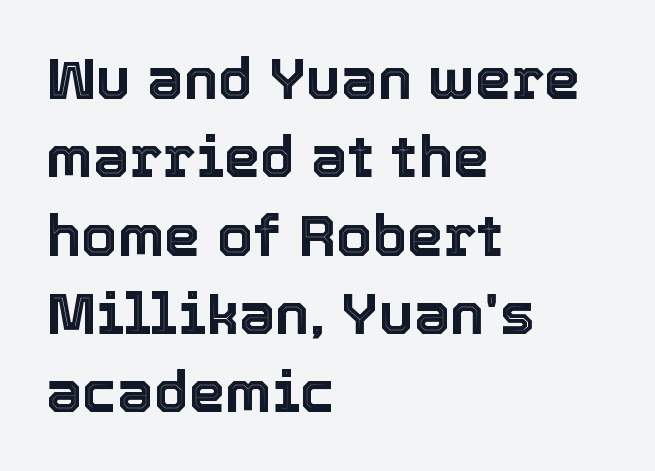
Q: Is the text italic (slanted)? A: No, it is upright.
Q: Is the text underlined? A: No.
Q: How is the paragraph aligned? A: Left-aligned.
Q: Is the spacing between letters normal or unusually wide? A: Normal.
Q: Is the spacing between lines tight, normal or loose? A: Normal.
Q: Width (condensed, normal, or wide)? A: Normal.
Q: x-height? A: Medium.
Q: Monospaced? A: No.
